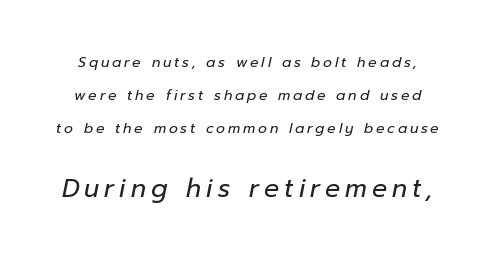
The image shows 25 px text type, italic (leaning right); set loose line spacing (2.34x), unusually wide letter spacing (+0.2 em), not underlined; the second (bottom) block is 1.79x larger.
